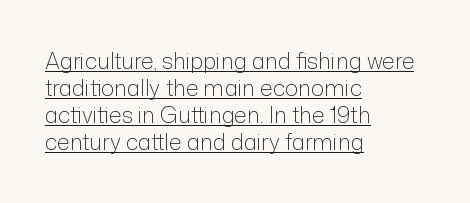
Q: Is the text bold? A: No.
Q: Is the text italic (slanted)? A: No, it is upright.
Q: Is the text underlined? A: Yes.
Q: How is the paragraph aligned? A: Left-aligned.
Q: Is the spacing between letters normal or unusually wide? A: Normal.
